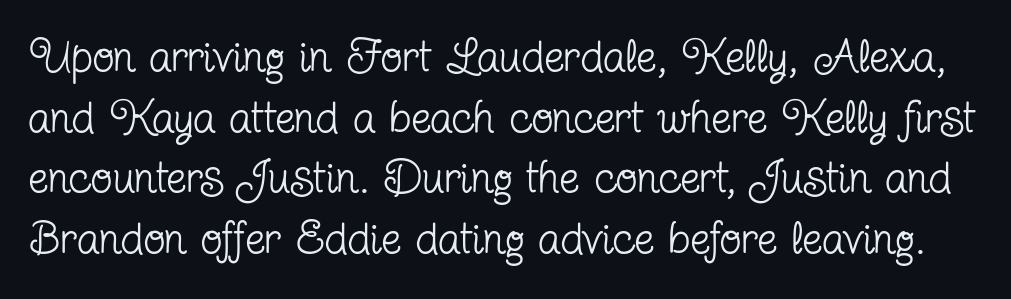
{"serif": "yes", "italic": "no", "bold": "no", "weight": "regular", "width": "condensed", "stroke_contrast": "low", "x_height": "medium", "monospaced": "no", "underline": "no", "line_spacing": "normal", "line_spacing_ratio": 1.35, "letter_spacing": "normal", "letter_spacing_em": 0.0, "glyph_px": 45}
